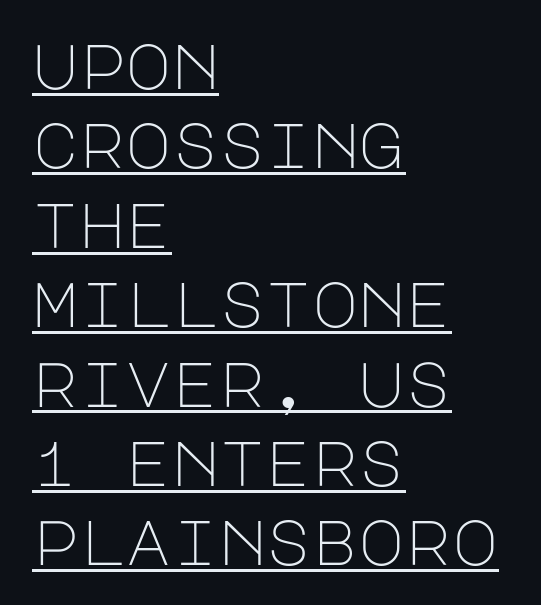
Q: Is the text bold? A: No.
Q: Is the text italic (slanted)? A: No, it is upright.
Q: Is the typeface a serif or a sans-serif typeface? A: Sans-serif.
Q: Is the text underlined? A: Yes.
Q: How is the paragraph aligned? A: Left-aligned.
Q: Is the spacing between letters normal or unusually wide? A: Normal.
Q: Is the spacing between lines tight, normal or loose? A: Normal.
Q: Width (condensed, normal, or wide)? A: Normal.
Q: Stroke contrast? A: Low.
Q: x-height? A: Large.
